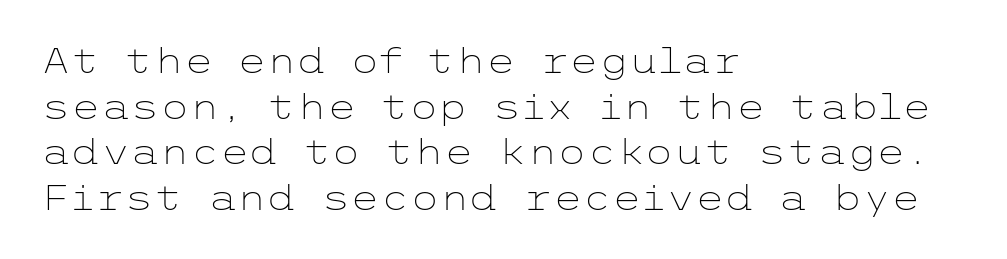
{"serif": "no", "italic": "no", "bold": "no", "weight": "light", "width": "wide", "stroke_contrast": "low", "x_height": "medium", "underline": "no", "align": "left", "line_spacing": "normal", "line_spacing_ratio": 1.34, "letter_spacing": "normal", "letter_spacing_em": 0.0, "glyph_px": 34}
